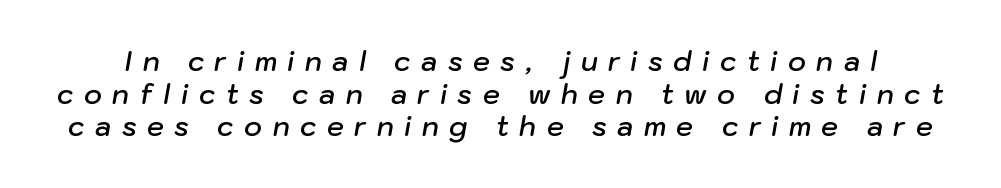
Characters are canted at an angle relative to the baseline's perpendicular. The letters are semibold — heavier than regular but short of a full bold. Letter spacing: wide. The space beneath each line is pristine and unruled.
